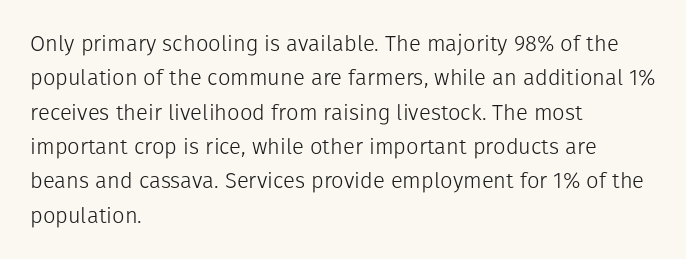
The image shows 22 px text type, upright; set left-aligned, normal line spacing (1.56x), normal letter spacing, not underlined.
